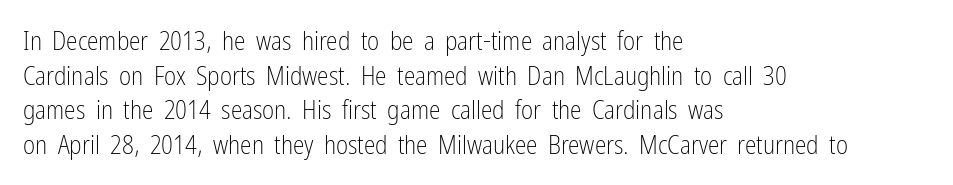
{"italic": "no", "bold": "no", "underline": "no", "align": "left", "line_spacing": "normal", "line_spacing_ratio": 1.33, "letter_spacing": "normal", "letter_spacing_em": 0.0, "glyph_px": 26}
